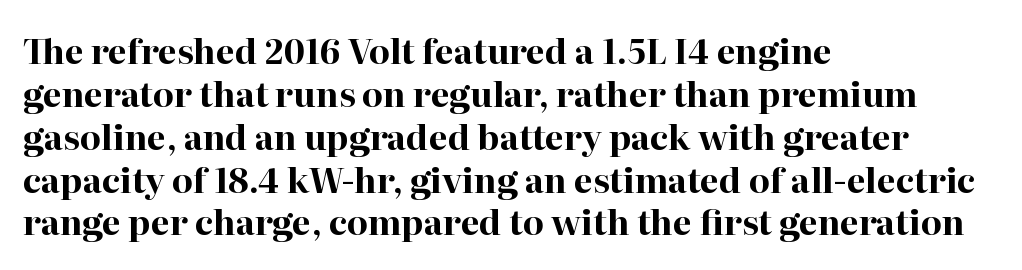
{"serif": "yes", "italic": "no", "bold": "yes", "weight": "bold", "width": "normal", "stroke_contrast": "high", "x_height": "medium", "monospaced": "no", "underline": "no", "align": "left", "line_spacing": "normal", "line_spacing_ratio": 1.26, "letter_spacing": "normal", "letter_spacing_em": 0.0, "glyph_px": 34}
